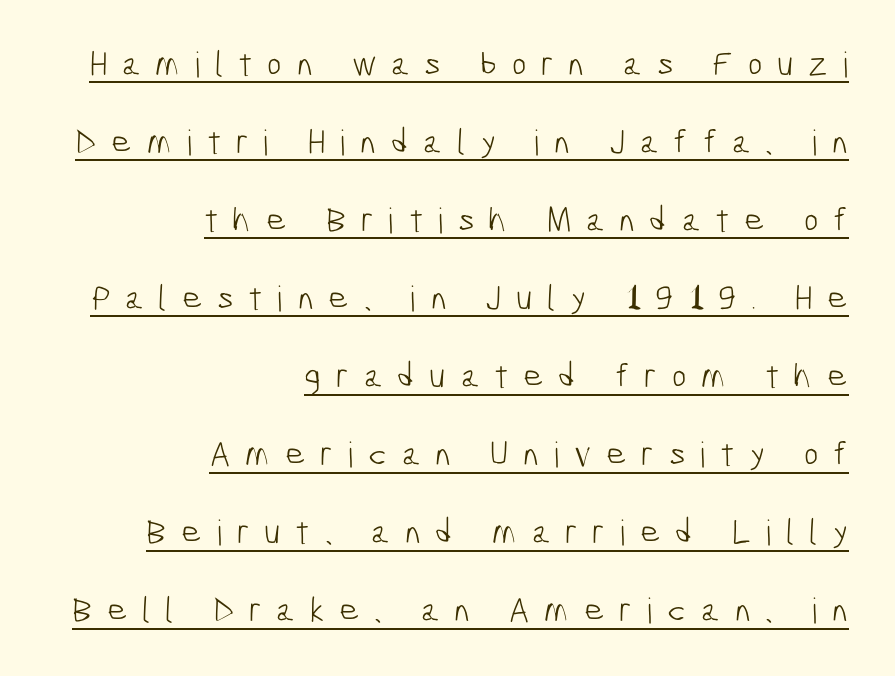
The image shows 35 px light, condensed sans-serif type; set right-aligned, loose line spacing (2.23x), unusually wide letter spacing (+0.42 em), underlined; low stroke contrast and a medium x-height.
